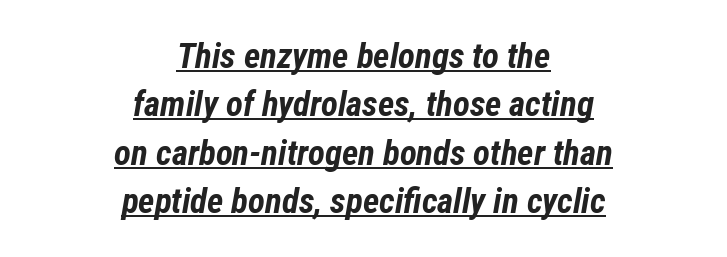
The image shows 35 px bold, condensed type, italic (leaning right); set centered, normal line spacing (1.38x), normal letter spacing, underlined; low stroke contrast and a medium x-height.
